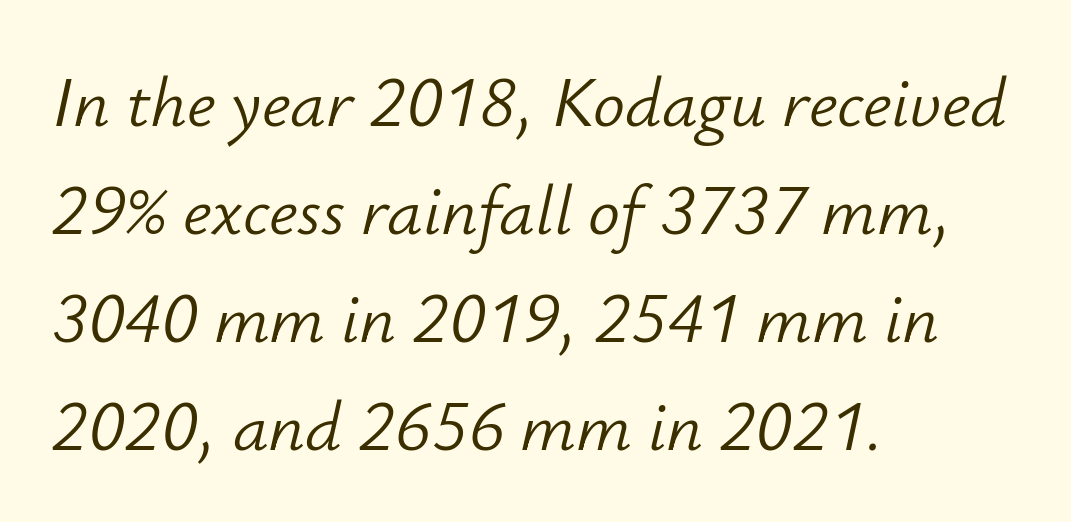
{"italic": "yes", "lean": "right", "slant_degrees": 12, "bold": "no", "weight": "light", "width": "normal", "stroke_contrast": "low", "x_height": "small", "monospaced": "no", "underline": "no", "align": "left", "line_spacing": "normal", "line_spacing_ratio": 1.52, "letter_spacing": "normal", "letter_spacing_em": 0.0, "glyph_px": 71}
